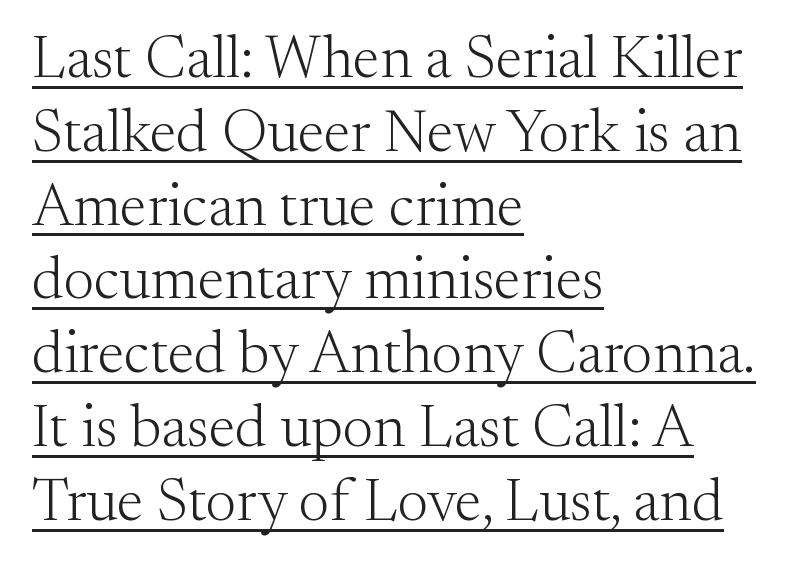
{"serif": "yes", "italic": "no", "bold": "no", "weight": "light", "width": "normal", "stroke_contrast": "medium", "x_height": "small", "monospaced": "no", "underline": "yes", "align": "left", "line_spacing_ratio": 1.23, "letter_spacing": "normal", "letter_spacing_em": 0.0, "glyph_px": 60}
